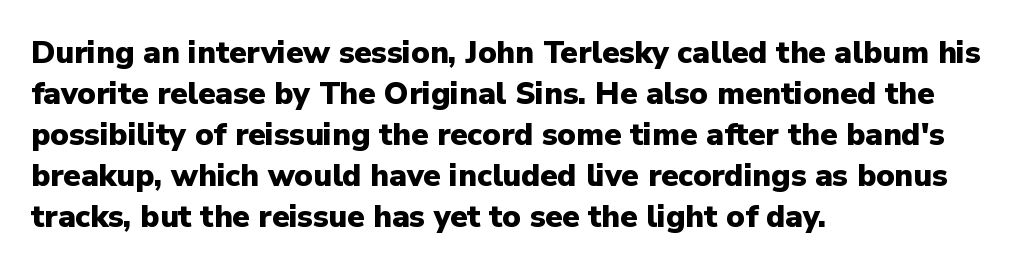
Do the characters align in a grid? No, the font is proportional. Classification — sans serif. Emphasis by weight is at full strength: bold. Summary of vertical rhythm: regular, with standard interline spacing.
